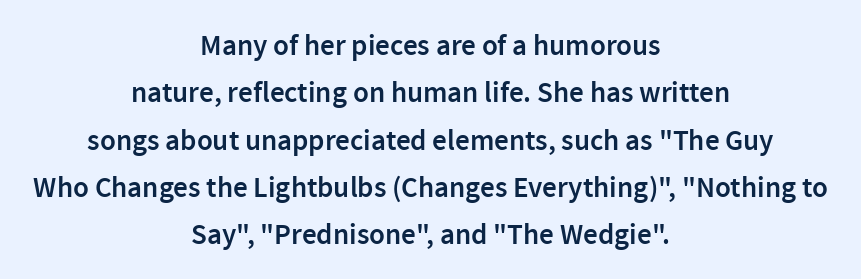
The image shows 29 px semibold sans-serif type, upright; set centered, normal line spacing (1.63x), normal letter spacing, not underlined; a medium x-height.
